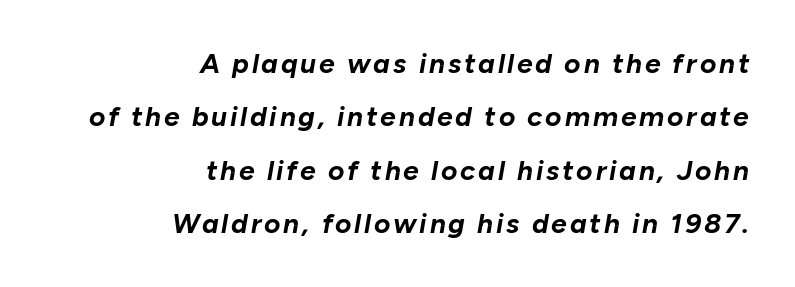
{"italic": "yes", "lean": "right", "slant_degrees": 10, "bold": "yes", "weight": "bold", "width": "normal", "stroke_contrast": "low", "x_height": "medium", "monospaced": "no", "underline": "no", "align": "right", "line_spacing": "loose", "line_spacing_ratio": 1.91, "glyph_px": 28}
